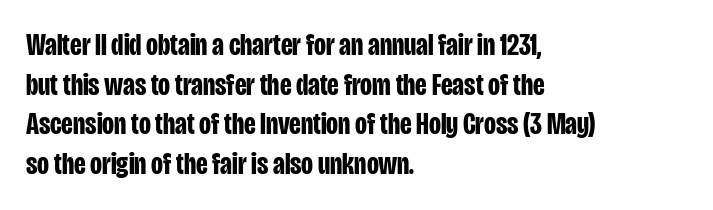
{"serif": "no", "italic": "no", "bold": "yes", "weight": "bold", "width": "condensed", "stroke_contrast": "low", "x_height": "large", "monospaced": "no", "underline": "no", "align": "left", "line_spacing": "normal", "line_spacing_ratio": 1.28, "letter_spacing": "normal", "letter_spacing_em": 0.0, "glyph_px": 31}
